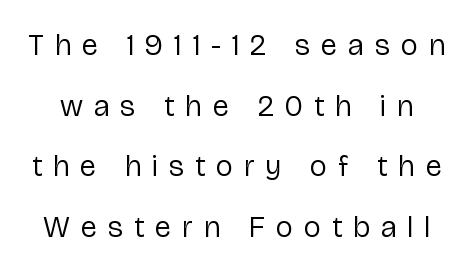
Is this a sans? Yes — the strokes have no serifs. This sample trades compactness for vertical openness between lines. Each stroke keeps to a modest, everyday thickness or less. Caption: expanded tracking, letters set apart. Do the characters align in a grid? No, the font is proportional.
